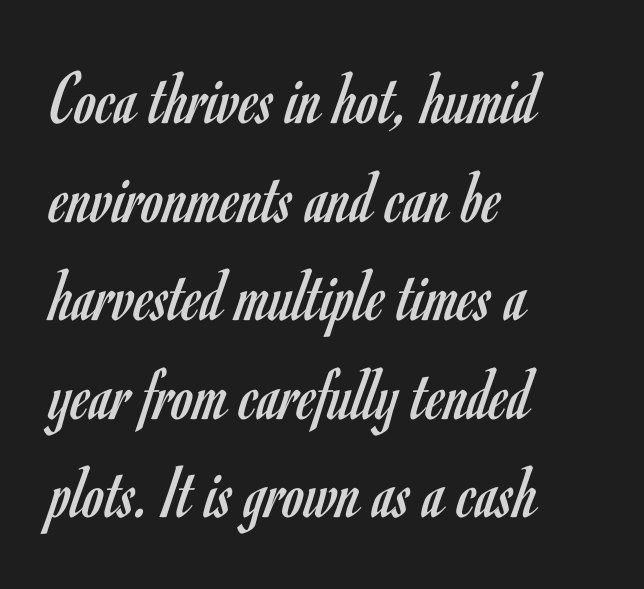
Has an underline been added? It has not. Spacing between characters is what you'd get straight out of the box. Which margin do the lines hug? The left one — the right edge is uneven. Here the designer chose a conventional face with non-uniform glyph widths. Stroke terminals: plain, sans-serif.
